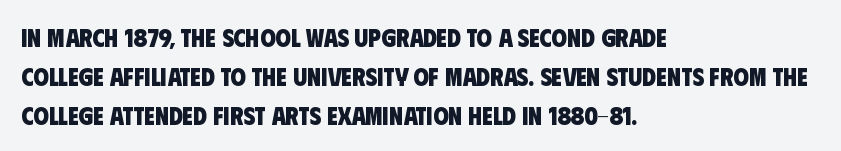
The area under the type is left untouched. Nobody touched the tracking dial on this one. Summary of vertical rhythm: regular, with standard interline spacing. These lines are set flush left with a ragged right edge. Typographic density is high because the face is bold.
